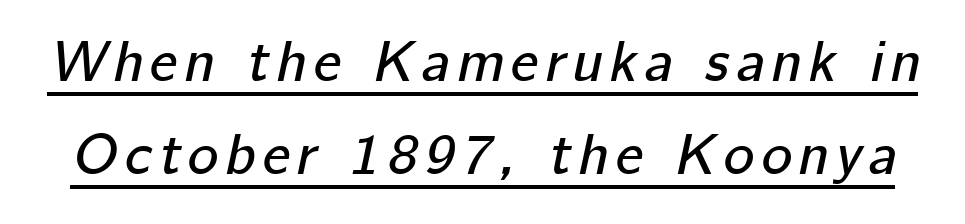
The letters advance in unequal steps, a hallmark of proportional type. Looks like someone drew a line under every word here. Is there much room between lines? A standard amount, neither cramped nor airy. The face used here has a pronounced slope to its letters.
